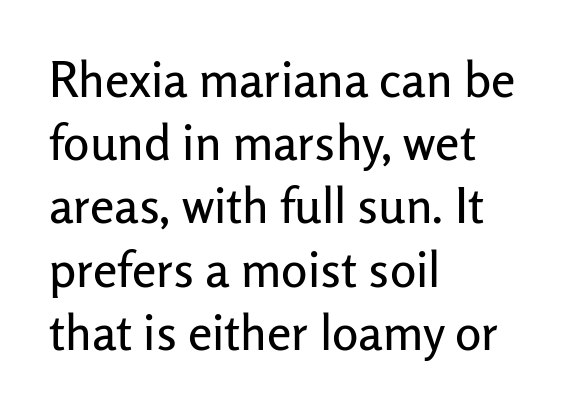
{"serif": "no", "italic": "no", "width": "normal", "stroke_contrast": "low", "x_height": "medium", "monospaced": "no", "underline": "no", "align": "left", "line_spacing": "normal", "line_spacing_ratio": 1.29, "letter_spacing": "normal", "letter_spacing_em": 0.0, "glyph_px": 49}
